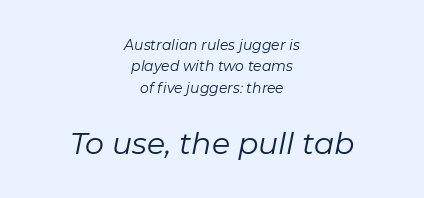
{"italic": "yes", "lean": "right", "slant_degrees": 11, "bold": "no", "weight": "regular", "width": "normal", "stroke_contrast": "low", "x_height": "medium", "monospaced": "no", "underline": "no", "align": "center", "line_spacing": "normal", "line_spacing_ratio": 1.52, "letter_spacing": "normal", "letter_spacing_em": 0.0, "larger_block": "second", "size_ratio": 2.14, "glyph_px": 30}
